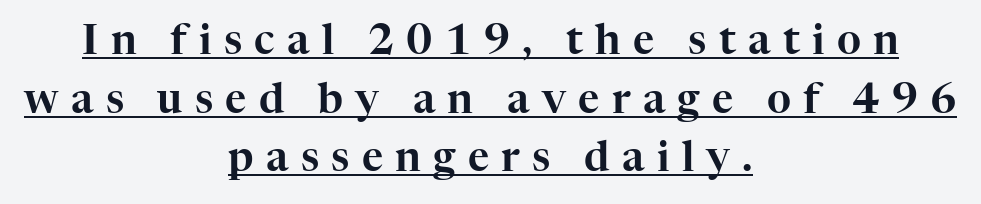
Q: Is the text italic (slanted)? A: No, it is upright.
Q: Is the typeface a serif or a sans-serif typeface? A: Serif.
Q: Is the text underlined? A: Yes.
Q: How is the paragraph aligned? A: Centered.
Q: Is the spacing between letters normal or unusually wide? A: Unusually wide.
Q: Is the spacing between lines tight, normal or loose? A: Normal.
Q: Width (condensed, normal, or wide)? A: Normal.
Q: Stroke contrast? A: High.
Q: x-height? A: Medium.
Q: Monospaced? A: No.
